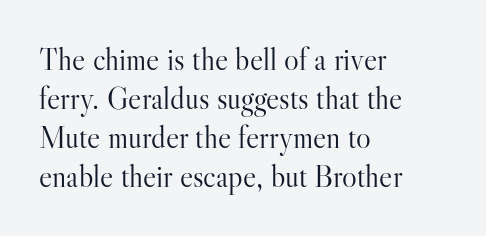
Characters follow at the spacing the type designer built in. The rendering uses natural spacing where letterforms have individual widths. The letters carry serifs — small finishing strokes at the ends of their stems. No word sits above an underline. The cut favours lightness, reaching ordinary text weight at its darkest. Does the leading feel generous? No, just average.
